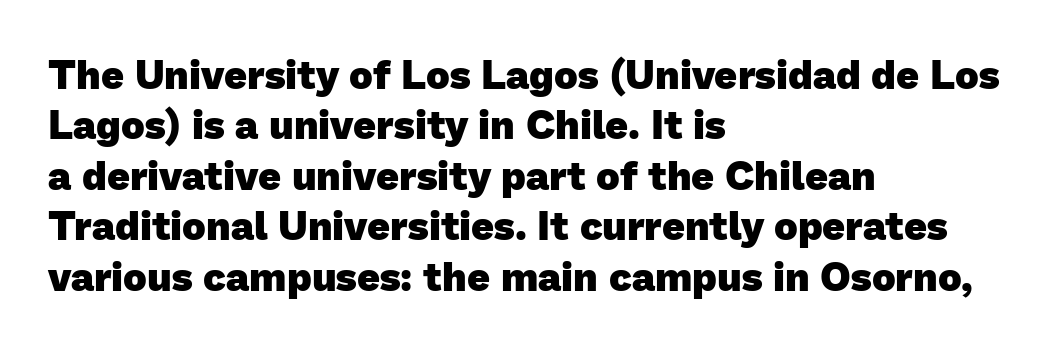
The image shows 40 px heavy sans-serif type; set left-aligned, normal line spacing (1.26x), normal letter spacing, not underlined; low stroke contrast and a medium x-height.
